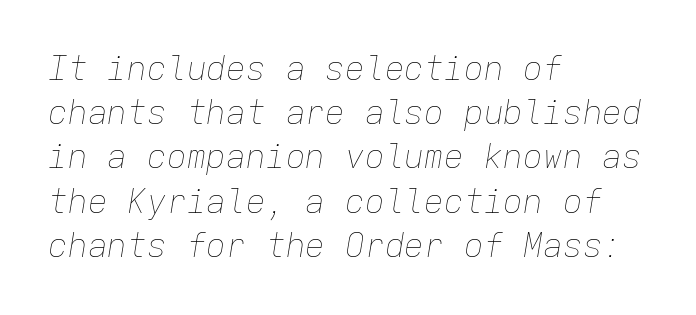
Q: Is the text bold? A: No.
Q: Is the text italic (slanted)? A: Yes, it leans right by about 9 degrees.
Q: Is the text underlined? A: No.
Q: How is the paragraph aligned? A: Left-aligned.
Q: Is the spacing between letters normal or unusually wide? A: Normal.
Q: Is the spacing between lines tight, normal or loose? A: Normal.
Q: Width (condensed, normal, or wide)? A: Normal.
Q: Stroke contrast? A: Low.
Q: x-height? A: Medium.
Q: Monospaced? A: Yes.
